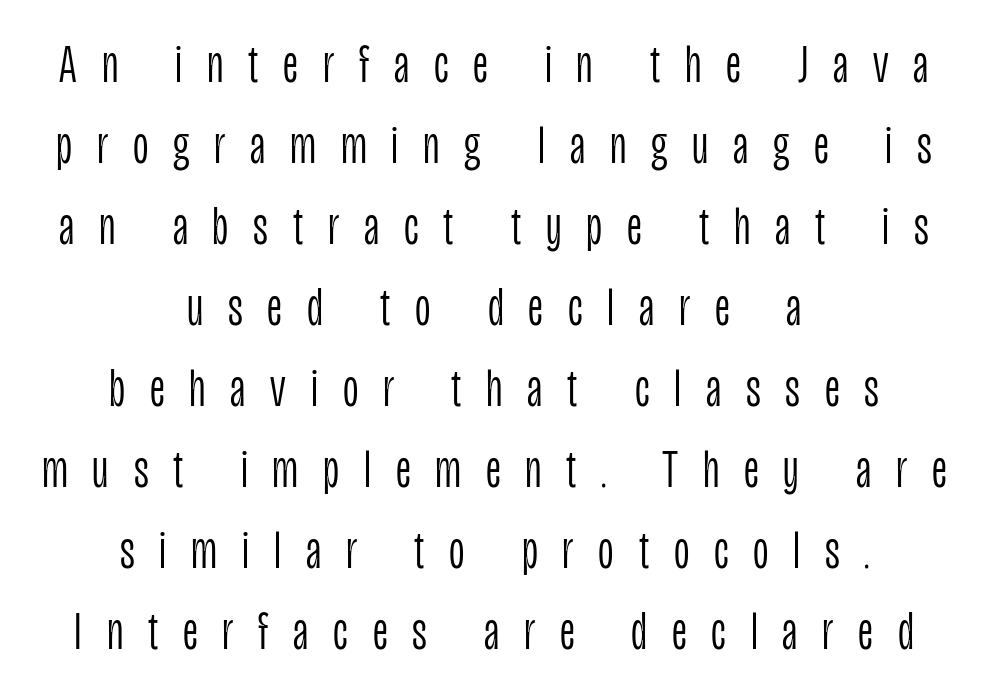
The image shows 54 px light, condensed sans-serif type, upright; set centered, normal line spacing (1.5x), unusually wide letter spacing (+0.46 em), not underlined; low stroke contrast and a large x-height.
